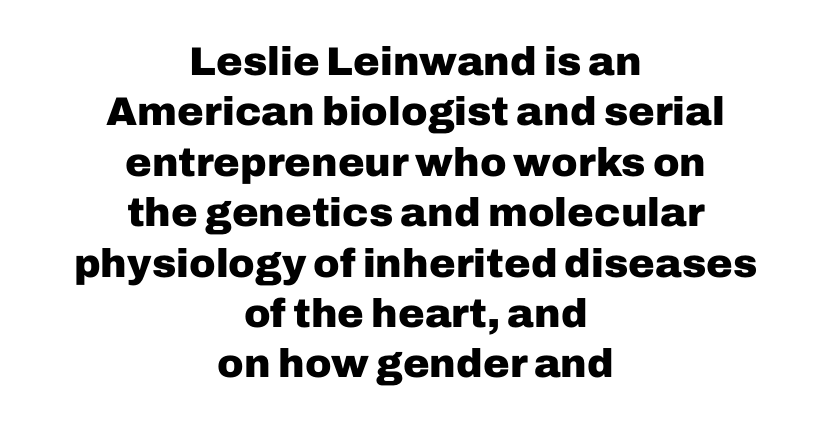
The typeface chosen for these lines omits serifs. If you measured baseline to baseline, you'd find a middling distance. Note the varied advance widths — an 'i' is clearly narrower than an 'm'. Bold? Absolutely — the strokes are thick and heavy.
